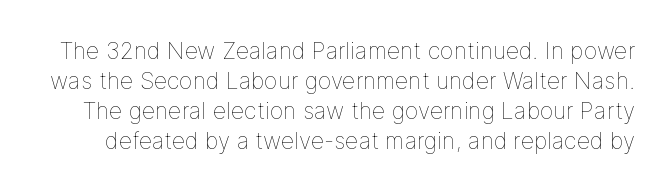
Clear beneath every line of the passage. Weight: regular or lighter. The axis of the letterforms is exactly vertical. Each word holds together tightly as a unit, with standard inter-letter gaps. What's the leading like? Ordinary, nothing unusual.
